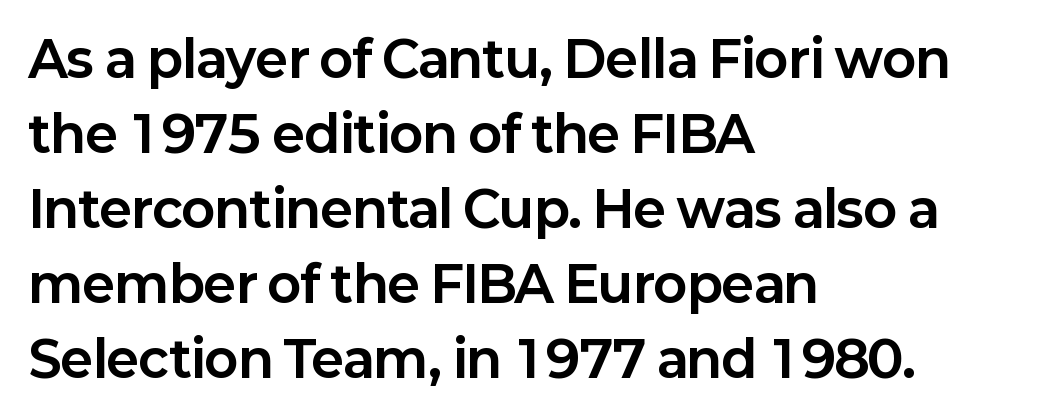
The image shows 50 px bold sans-serif type, upright; set left-aligned, normal line spacing (1.5x), normal letter spacing, not underlined; low stroke contrast and a medium x-height.
